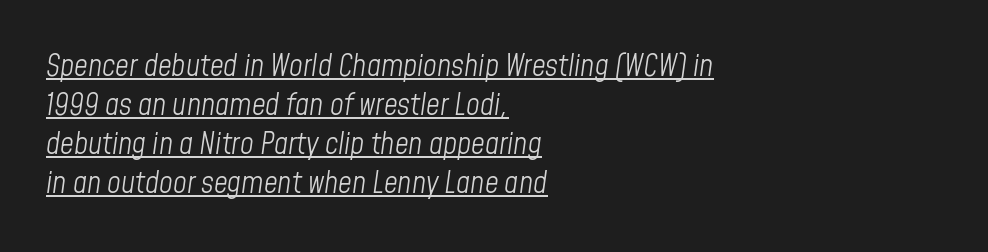
The image shows 30 px light, condensed type, italic (leaning right); set left-aligned, normal line spacing (1.3x), normal letter spacing, underlined; low stroke contrast and a medium x-height.
